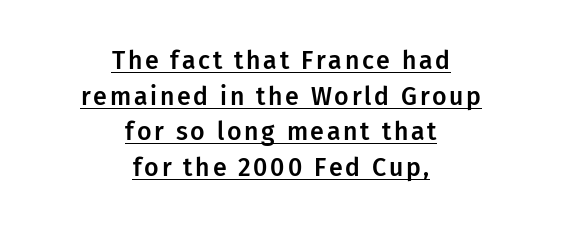
The image shows 25 px text type, upright; set centered, normal line spacing (1.43x), underlined.
